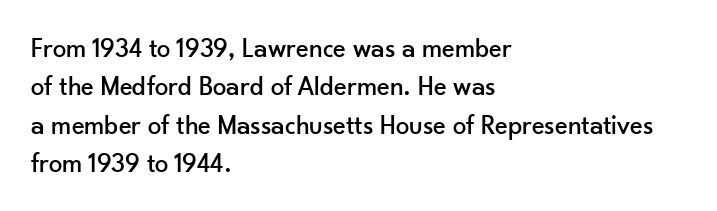
The image shows 27 px text type, upright; set left-aligned, normal line spacing (1.42x), normal letter spacing, not underlined.
